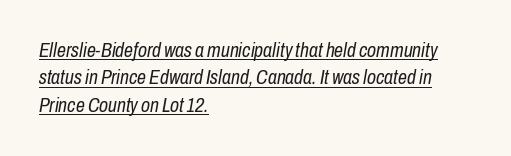
The image shows 20 px text type, italic (leaning right); set left-aligned, normal line spacing (1.37x), normal letter spacing, underlined.
